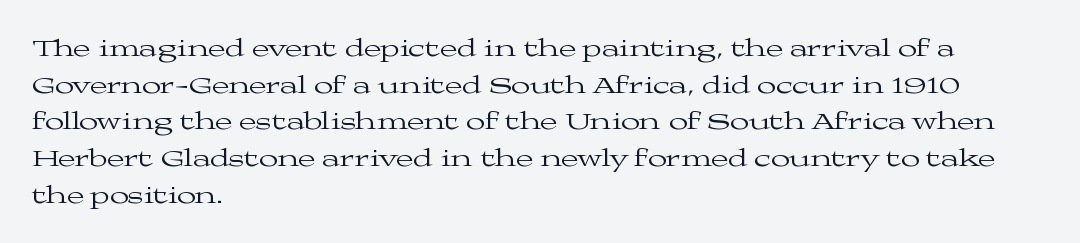
The image shows 25 px text type, upright; set left-aligned, normal line spacing (1.47x), normal letter spacing, not underlined.
